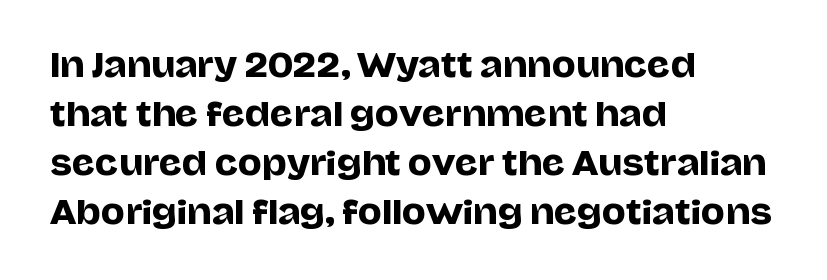
The horizontal fit of the characters is conventional and even. What's the leading like? Ordinary, nothing unusual. The zone under the glyphs is completely vacant. You could not count columns in this text — the font is proportionally spaced. Where is the straight margin? On the left. The text was rendered using a sans face with plain stroke endings.
